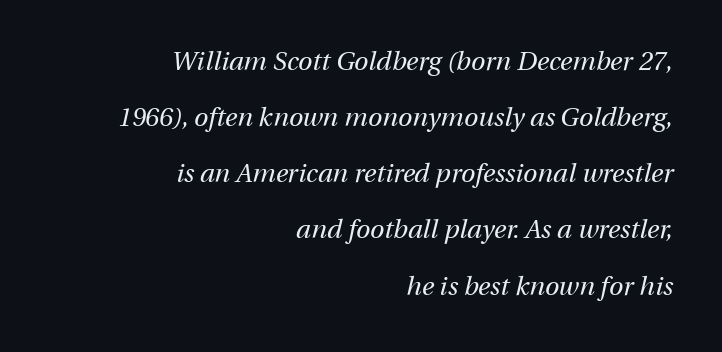
The image shows 26 px text type, italic (leaning right); set right-aligned, loose line spacing (2.16x), normal letter spacing, not underlined.
